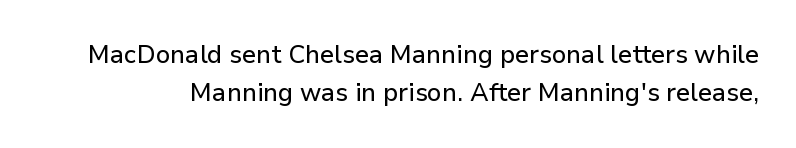
{"italic": "no", "underline": "no", "line_spacing": "normal", "line_spacing_ratio": 1.53, "letter_spacing": "normal", "letter_spacing_em": 0.0, "glyph_px": 25}
